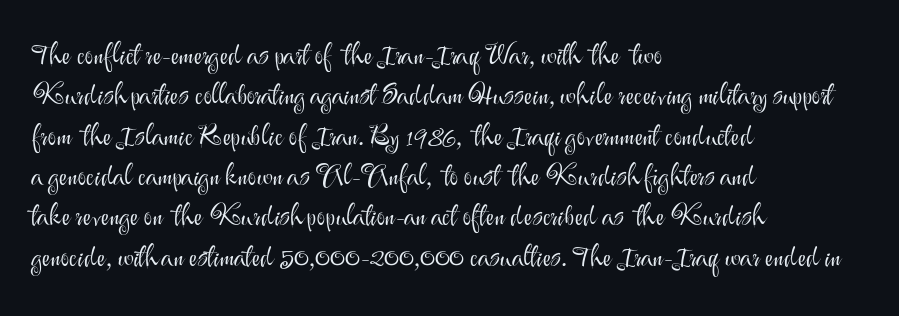
{"serif": "no", "bold": "no", "weight": "light", "width": "normal", "stroke_contrast": "medium", "x_height": "small", "monospaced": "no", "underline": "no", "align": "left", "line_spacing": "normal", "line_spacing_ratio": 1.39, "letter_spacing": "normal", "letter_spacing_em": 0.0, "glyph_px": 29}
